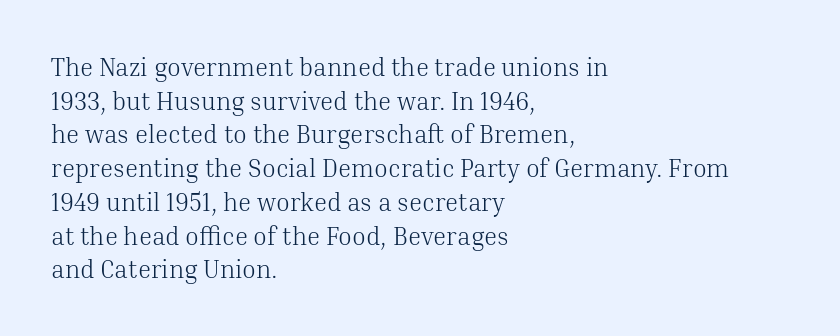
The image shows 25 px text type, upright; set left-aligned, normal line spacing (1.35x), normal letter spacing, not underlined.
